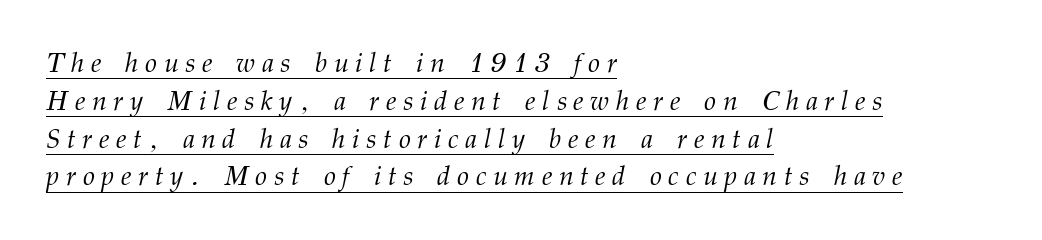
Q: Is the text bold? A: No.
Q: Is the text italic (slanted)? A: Yes, it leans right by about 12 degrees.
Q: Is the text underlined? A: Yes.
Q: How is the paragraph aligned? A: Left-aligned.
Q: Is the spacing between letters normal or unusually wide? A: Unusually wide.
Q: Is the spacing between lines tight, normal or loose? A: Normal.
